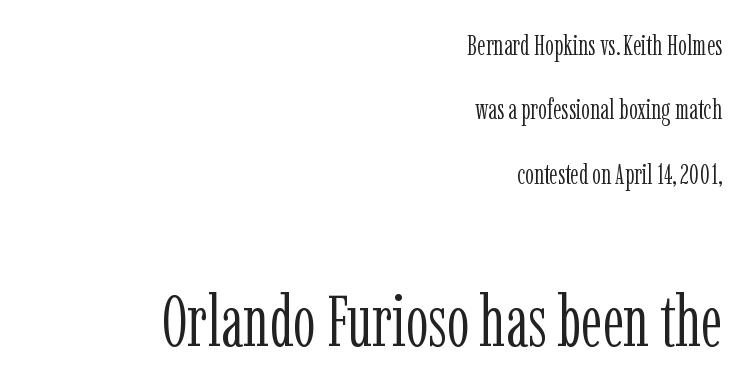
Q: Is the text bold? A: No.
Q: Is the text italic (slanted)? A: No, it is upright.
Q: Is the typeface a serif or a sans-serif typeface? A: Serif.
Q: Is the text underlined? A: No.
Q: How is the paragraph aligned? A: Right-aligned.
Q: Is the spacing between letters normal or unusually wide? A: Normal.
Q: Is the spacing between lines tight, normal or loose? A: Loose.
Q: Which block of text is set in a larger size, the first (top) or the second (bottom)? A: The second (bottom) one.
Q: Width (condensed, normal, or wide)? A: Condensed.
Q: Stroke contrast? A: Low.
Q: x-height? A: Medium.
Q: Monospaced? A: No.
